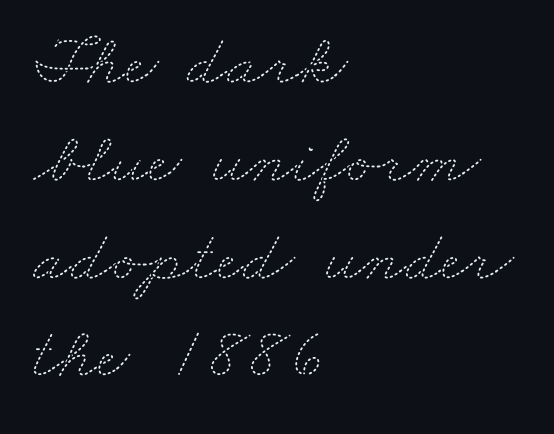
Q: Is the text bold? A: No.
Q: Is the text underlined? A: No.
Q: How is the paragraph aligned? A: Left-aligned.
Q: Is the spacing between letters normal or unusually wide? A: Normal.
Q: Is the spacing between lines tight, normal or loose? A: Normal.
Q: Width (condensed, normal, or wide)? A: Wide.
Q: Stroke contrast? A: Medium.
Q: x-height? A: Small.
Q: Monospaced? A: No.
